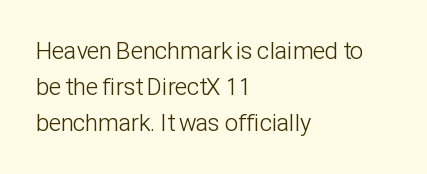
Q: Is the text bold? A: No.
Q: Is the text italic (slanted)? A: No, it is upright.
Q: Is the text underlined? A: No.
Q: How is the paragraph aligned? A: Left-aligned.
Q: Is the spacing between letters normal or unusually wide? A: Normal.
Q: Is the spacing between lines tight, normal or loose? A: Normal.
